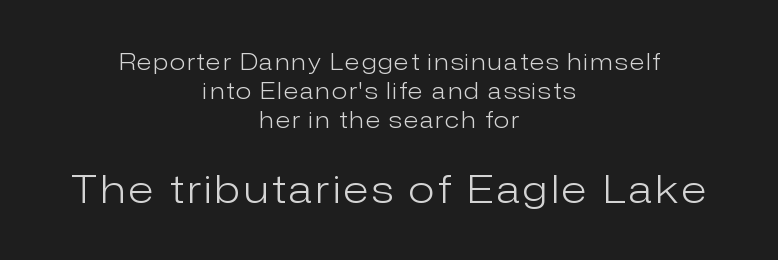
The image shows 38 px light sans-serif type, upright; set centered, normal line spacing (1.32x), not underlined; the second (bottom) block is 1.73x larger; low stroke contrast and a medium x-height.
